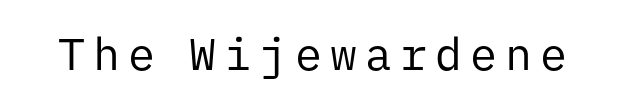
The image shows 45 px regular-weight sans-serif type, upright, monospaced; set not underlined; low stroke contrast and a medium x-height.
